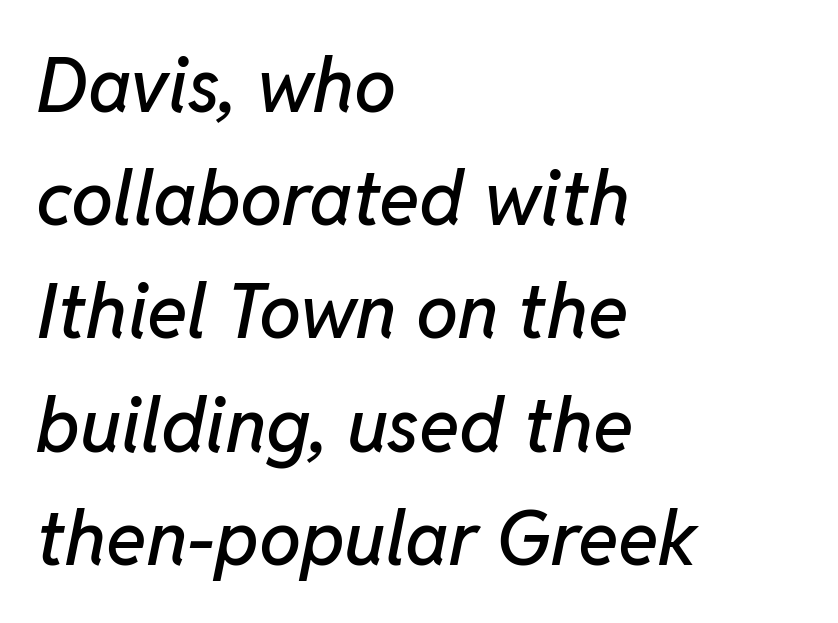
The line-height multiplier appears to be the usual default. You could not count columns in this text — the font is proportionally spaced. The words here are not underlined. The gaps between neighbouring characters are ordinary and unremarkable. You can tell it's italic because the verticals aren't actually vertical. If you drew a ruler down the left edge, every line would touch it.
